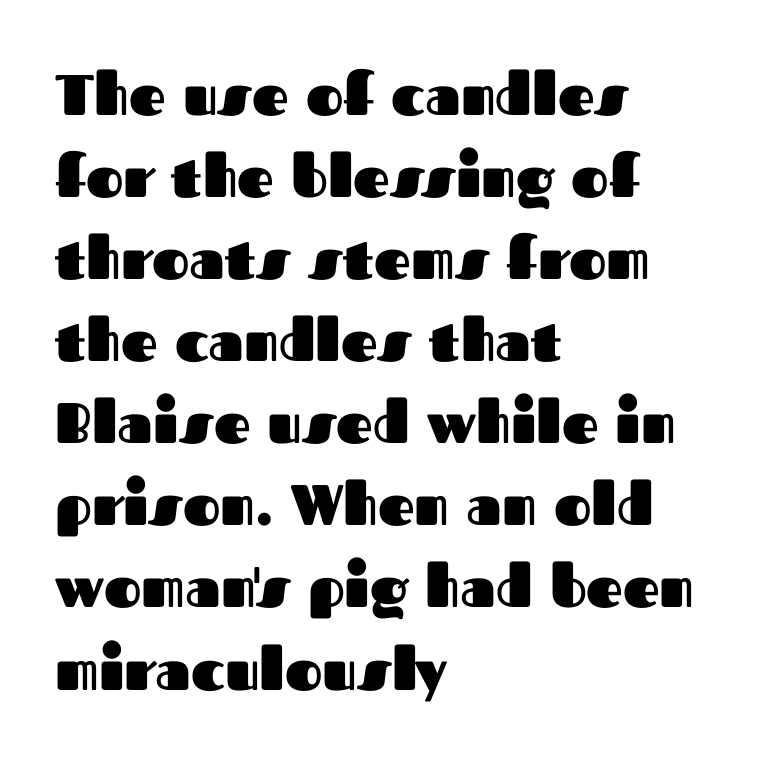
The image shows 57 px heavy sans-serif type, upright; set left-aligned, normal line spacing (1.44x), normal letter spacing, not underlined; medium stroke contrast and a medium x-height.
